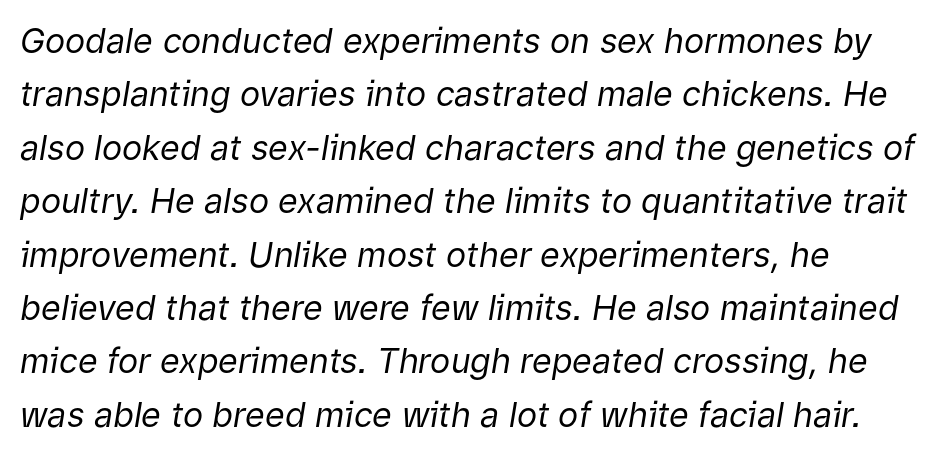
{"italic": "yes", "lean": "right", "slant_degrees": 9, "bold": "no", "weight": "regular", "width": "normal", "stroke_contrast": "low", "x_height": "medium", "monospaced": "no", "underline": "no", "align": "left", "line_spacing": "normal", "line_spacing_ratio": 1.57, "letter_spacing": "normal", "letter_spacing_em": 0.0, "glyph_px": 34}
